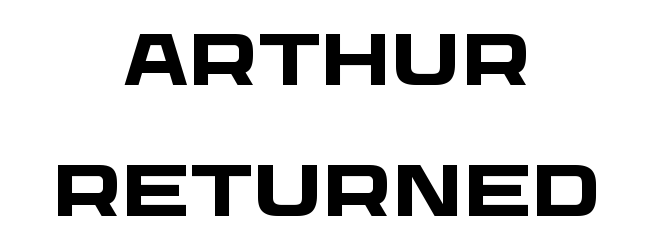
{"serif": "no", "bold": "yes", "weight": "heavy", "width": "wide", "stroke_contrast": "low", "x_height": "large", "monospaced": "no", "underline": "no", "align": "center", "line_spacing_ratio": 1.79, "letter_spacing": "normal", "letter_spacing_em": 0.0, "glyph_px": 73}
